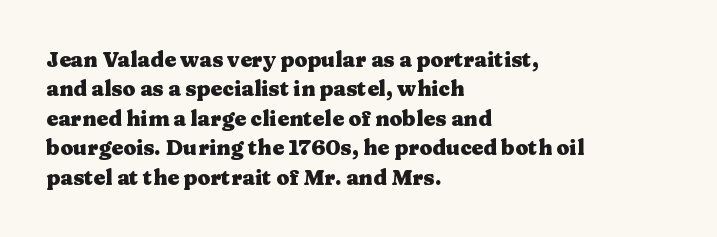
Posture: upright roman. Underlining? Definitely not there. Each line starts at the same left margin while the right side varies. Stroke thickness is high; the sample reads as a true bold. The block of text has a typical density, with ordinary space between rows.
